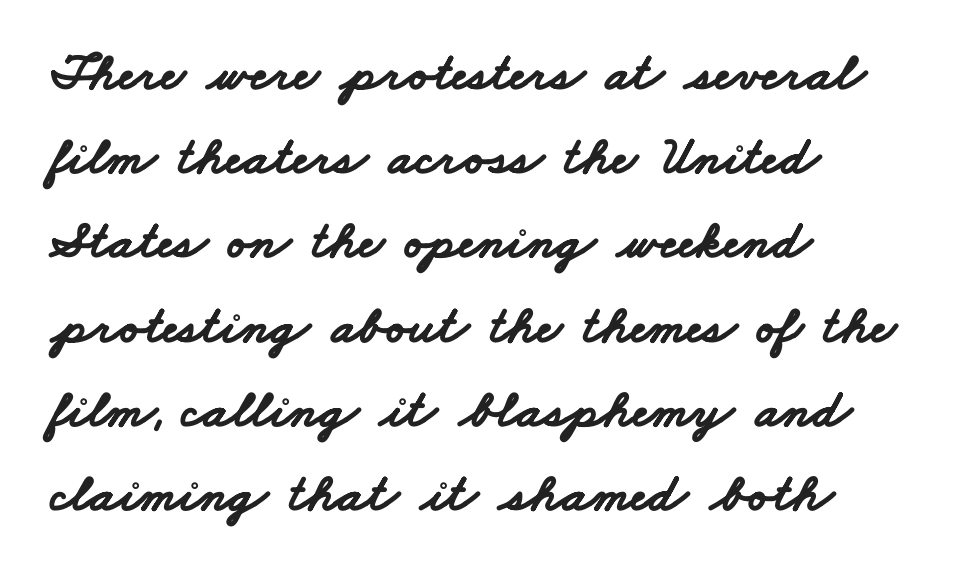
{"serif": "no", "bold": "yes", "weight": "bold", "width": "wide", "stroke_contrast": "low", "x_height": "small", "monospaced": "no", "underline": "no", "align": "left", "line_spacing": "normal", "line_spacing_ratio": 1.56, "letter_spacing": "normal", "letter_spacing_em": 0.0, "glyph_px": 54}
